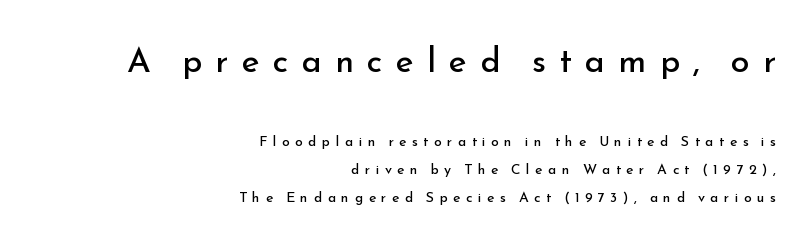
{"serif": "no", "italic": "no", "bold": "no", "weight": "regular", "width": "normal", "stroke_contrast": "low", "x_height": "small", "monospaced": "no", "underline": "no", "align": "right", "line_spacing": "loose", "line_spacing_ratio": 2.01, "letter_spacing": "wide", "letter_spacing_em": 0.39, "larger_block": "first", "size_ratio": 2.43, "glyph_px": 34}
